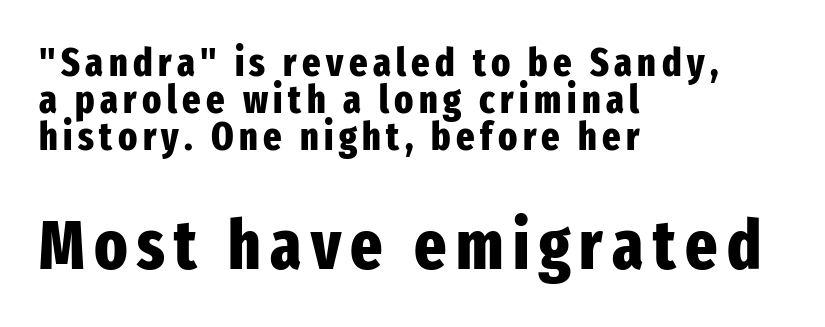
{"serif": "no", "italic": "no", "bold": "yes", "weight": "heavy", "width": "condensed", "stroke_contrast": "low", "x_height": "medium", "monospaced": "no", "underline": "no", "align": "left", "line_spacing": "tight", "line_spacing_ratio": 0.95, "larger_block": "second", "size_ratio": 1.74, "glyph_px": 68}
